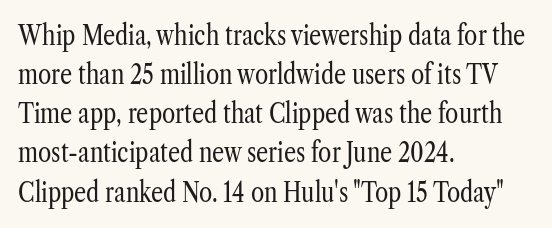
The image shows 27 px text type, upright; set left-aligned, normal line spacing (1.45x), normal letter spacing, not underlined.
